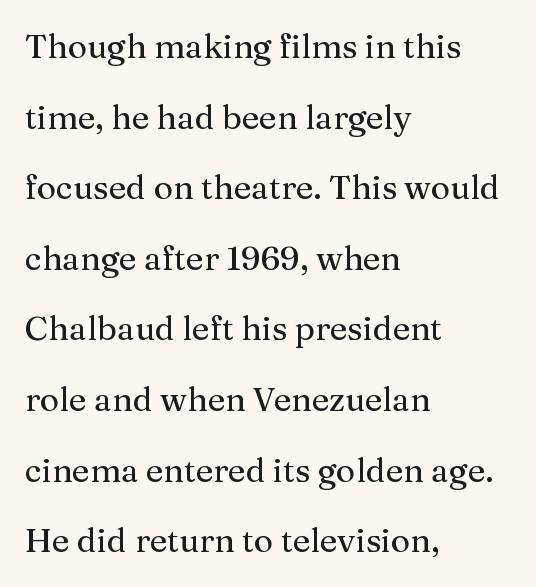
The image shows 33 px serif type, upright; set left-aligned, loose line spacing (2.14x), normal letter spacing, not underlined; medium stroke contrast and a medium x-height.
